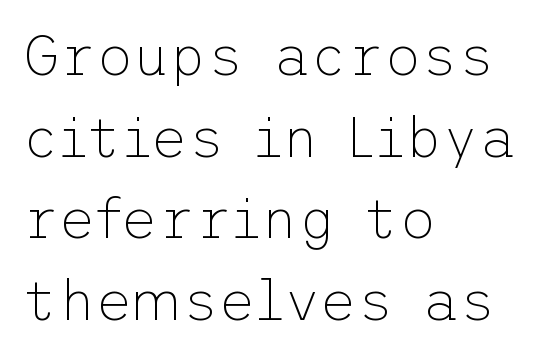
The image shows 57 px thin sans-serif type, upright; set left-aligned, normal line spacing (1.43x), normal letter spacing, not underlined; low stroke contrast and a medium x-height.
